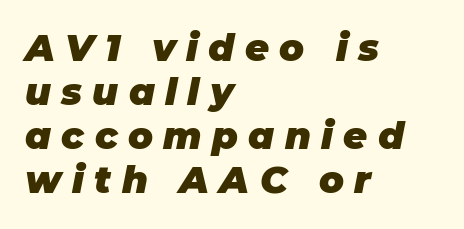
Q: Is the text bold? A: Yes.
Q: Is the text italic (slanted)? A: Yes, it leans right by about 11 degrees.
Q: Is the text underlined? A: No.
Q: How is the paragraph aligned? A: Left-aligned.
Q: Is the spacing between letters normal or unusually wide? A: Unusually wide.
Q: Width (condensed, normal, or wide)? A: Normal.
Q: Stroke contrast? A: Low.
Q: x-height? A: Large.
Q: Monospaced? A: No.
